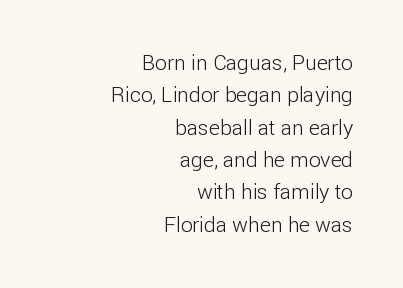
The image shows 21 px text type, upright; set right-aligned, normal line spacing (1.54x), normal letter spacing, not underlined.
